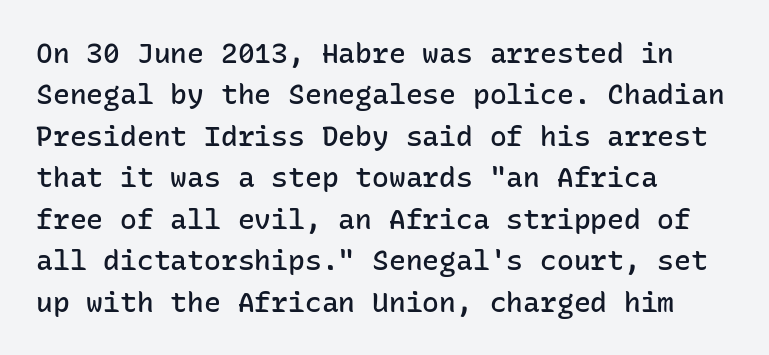
{"serif": "no", "italic": "no", "bold": "semi", "weight": "semibold", "width": "normal", "stroke_contrast": "low", "x_height": "medium", "monospaced": "yes", "underline": "no", "align": "left", "line_spacing": "normal", "line_spacing_ratio": 1.48, "letter_spacing": "normal", "letter_spacing_em": 0.0, "glyph_px": 28}
